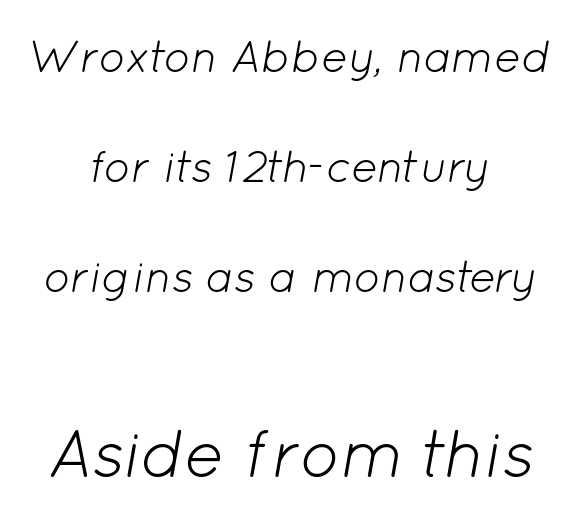
Q: Is the text bold? A: No.
Q: Is the text italic (slanted)? A: Yes, it leans right by about 12 degrees.
Q: Is the text underlined? A: No.
Q: How is the paragraph aligned? A: Centered.
Q: Is the spacing between letters normal or unusually wide? A: Normal.
Q: Is the spacing between lines tight, normal or loose? A: Loose.
Q: Which block of text is set in a larger size, the first (top) or the second (bottom)? A: The second (bottom) one.
Q: Width (condensed, normal, or wide)? A: Normal.
Q: Stroke contrast? A: Low.
Q: x-height? A: Medium.
Q: Monospaced? A: No.
